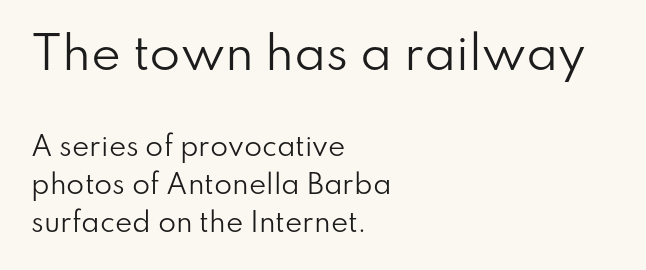
The image shows 45 px regular-weight sans-serif type, upright; set left-aligned, normal line spacing (1.46x), normal letter spacing, not underlined; the first (top) block is 1.73x larger; low stroke contrast and a small x-height.
